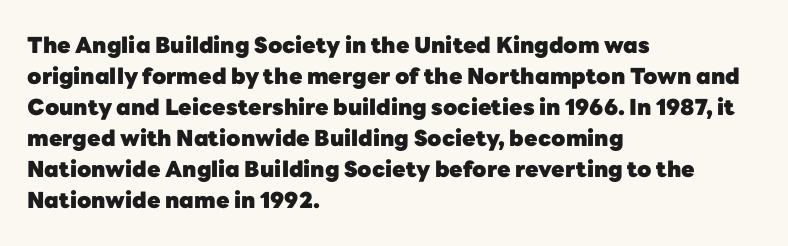
Q: Is the text bold? A: Yes.
Q: Is the text italic (slanted)? A: No, it is upright.
Q: Is the text underlined? A: No.
Q: How is the paragraph aligned? A: Left-aligned.
Q: Is the spacing between letters normal or unusually wide? A: Normal.
Q: Is the spacing between lines tight, normal or loose? A: Normal.
